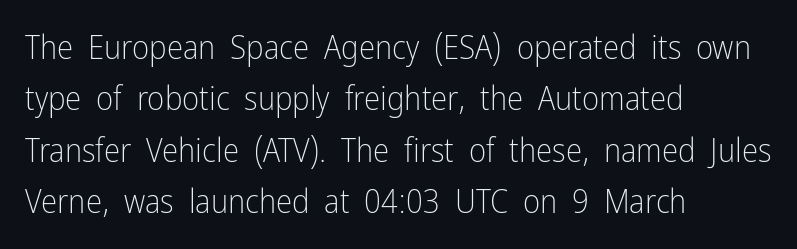
The image shows 33 px light, condensed sans-serif type, upright; set left-aligned, normal line spacing (1.56x), normal letter spacing, not underlined; low stroke contrast and a medium x-height.
